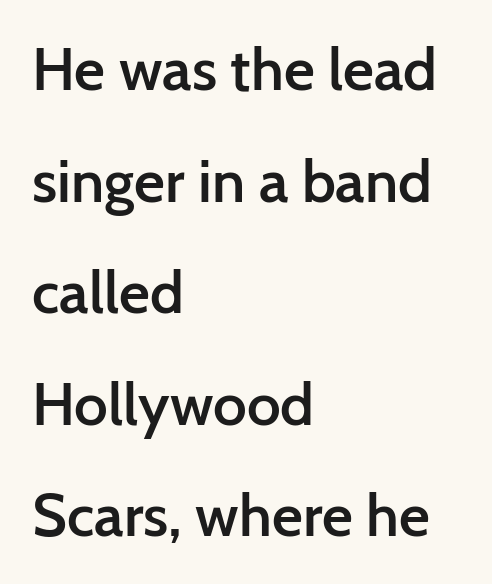
Q: Is the text bold? A: Semi-bold.
Q: Is the text italic (slanted)? A: No, it is upright.
Q: Is the typeface a serif or a sans-serif typeface? A: Sans-serif.
Q: Is the text underlined? A: No.
Q: How is the paragraph aligned? A: Left-aligned.
Q: Is the spacing between letters normal or unusually wide? A: Normal.
Q: Width (condensed, normal, or wide)? A: Normal.
Q: Stroke contrast? A: Low.
Q: x-height? A: Medium.
Q: Monospaced? A: No.
